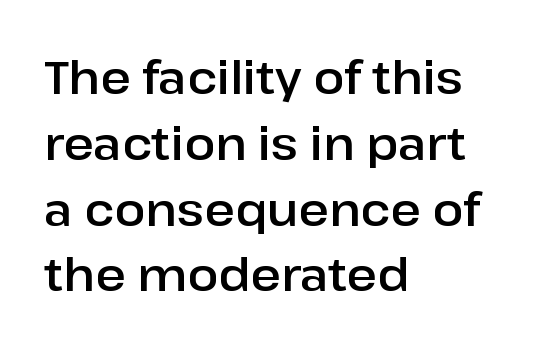
The block of text has a typical density, with ordinary space between rows. No italicization has been applied; the sample stays upright. The passage shown is typeset with a sans-serif family. Line beginnings align vertically; line endings do not. Students, note that the glyphs here touch the page at normal intervals. The space beneath each line is pristine and unruled.
